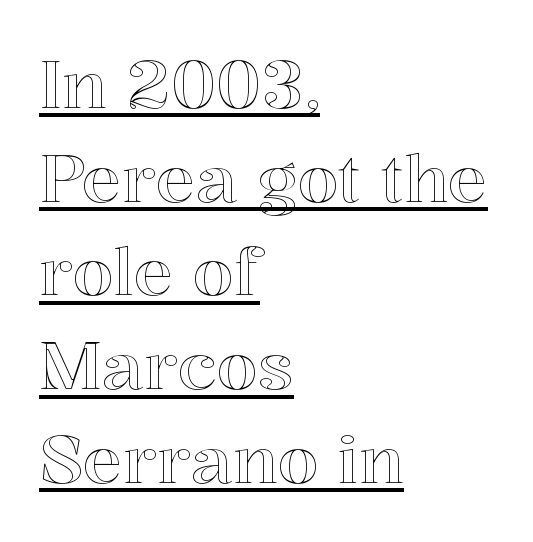
The letterforms sit shoulder to shoulder at normal distance. Nope, not italic — everything's standing straight. Underlining? Definitely there. The letters advance in unequal steps, a hallmark of proportional type. The vertical gap from one line to the next is medium.
